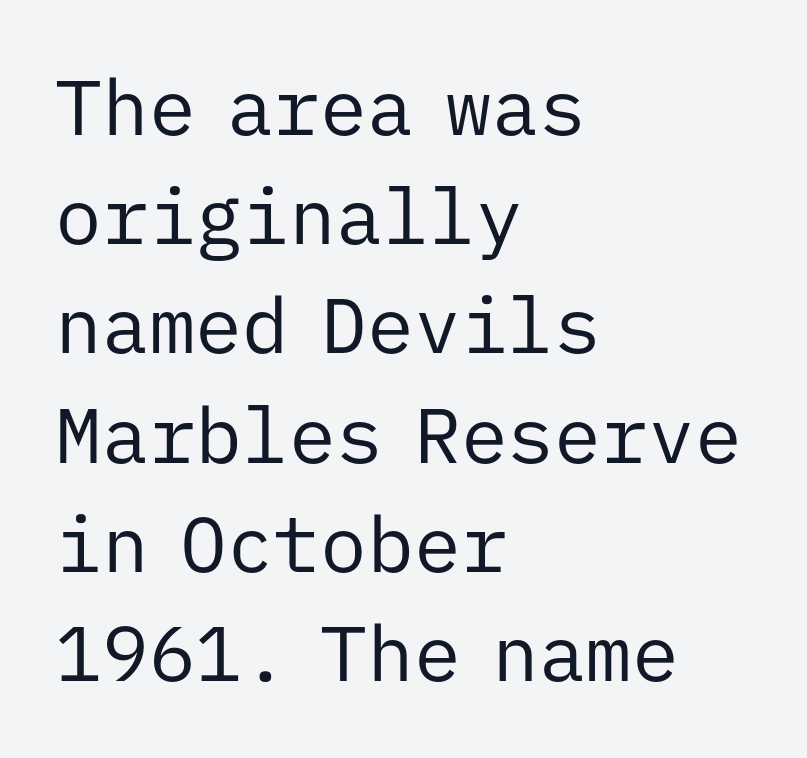
Q: Is the text bold? A: No.
Q: Is the text italic (slanted)? A: No, it is upright.
Q: Is the typeface a serif or a sans-serif typeface? A: Sans-serif.
Q: Is the text underlined? A: No.
Q: How is the paragraph aligned? A: Left-aligned.
Q: Is the spacing between letters normal or unusually wide? A: Normal.
Q: Is the spacing between lines tight, normal or loose? A: Normal.
Q: Width (condensed, normal, or wide)? A: Normal.
Q: Stroke contrast? A: Low.
Q: x-height? A: Medium.
Q: Monospaced? A: Yes.
